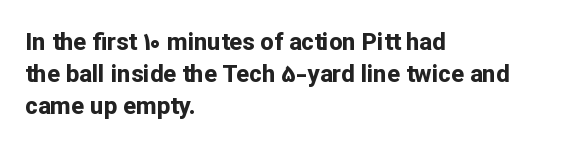
{"italic": "no", "bold": "yes", "underline": "no", "align": "left", "line_spacing": "normal", "line_spacing_ratio": 1.33, "letter_spacing": "normal", "letter_spacing_em": 0.0, "glyph_px": 24}
